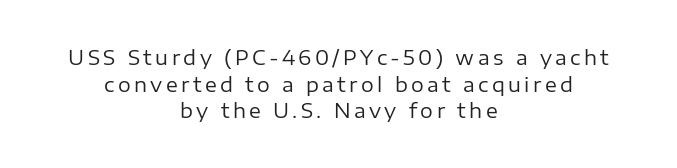
Bold? No — there's no thickening of the strokes. Letters rest on an invisible, unmarked baseline. This rendering uses center alignment, leaving both contours irregular but symmetric. Compared with typical paragraphs, the rows here are spaced about the same.
